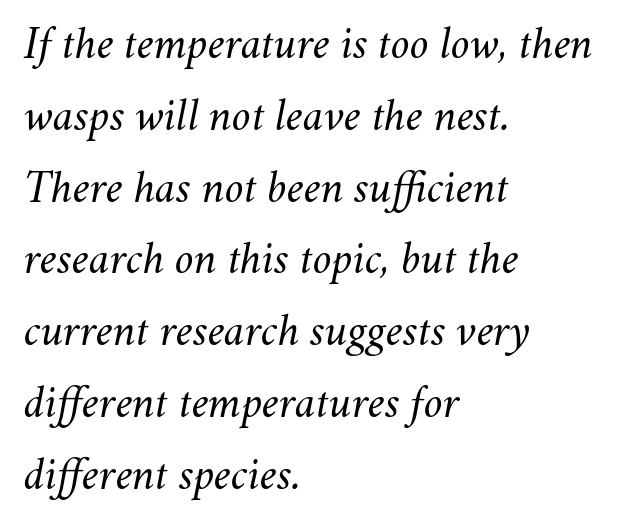
The image shows 46 px regular-weight type, italic (leaning right); set left-aligned, normal line spacing (1.56x), normal letter spacing, not underlined; medium stroke contrast and a small x-height.
